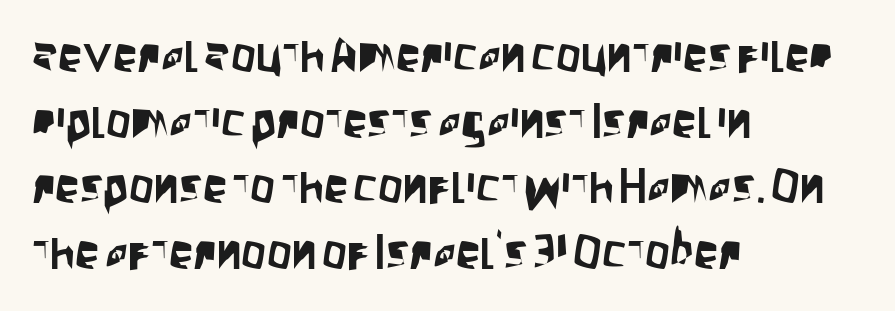
Q: Is the text italic (slanted)? A: No, it is upright.
Q: Is the typeface a serif or a sans-serif typeface? A: Sans-serif.
Q: Is the text underlined? A: No.
Q: How is the paragraph aligned? A: Left-aligned.
Q: Is the spacing between letters normal or unusually wide? A: Normal.
Q: Is the spacing between lines tight, normal or loose? A: Normal.
Q: Width (condensed, normal, or wide)? A: Condensed.
Q: Stroke contrast? A: Low.
Q: x-height? A: Large.
Q: Monospaced? A: No.
